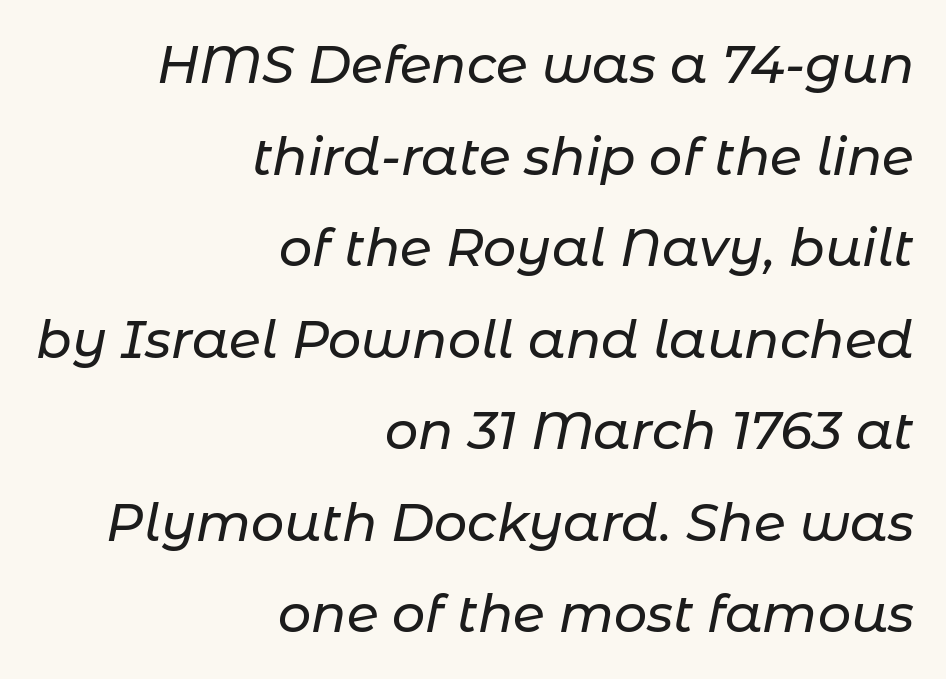
The image shows 52 px text type, italic (leaning right); set right-aligned, line spacing 1.76x, normal letter spacing, not underlined; low stroke contrast and a medium x-height.
